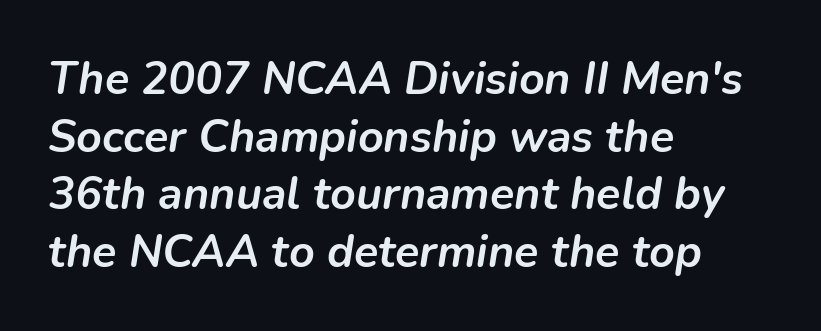
A bare baseline throughout the passage. The letters advance in unequal steps, a hallmark of proportional type. Italic? Definitely — the glyphs are oblique. Characters follow at the spacing the type designer built in.
